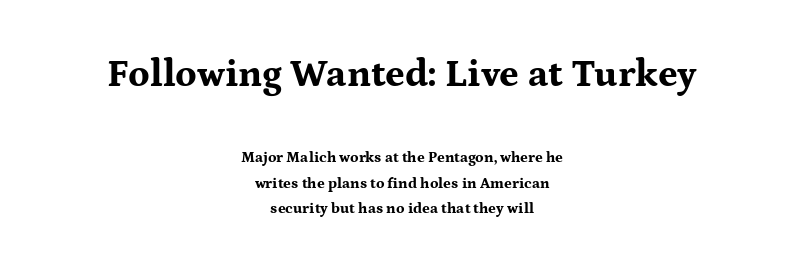
{"serif": "yes", "italic": "no", "bold": "yes", "weight": "bold", "width": "wide", "stroke_contrast": "medium", "x_height": "medium", "monospaced": "no", "underline": "no", "align": "center", "line_spacing_ratio": 1.72, "letter_spacing": "normal", "letter_spacing_em": 0.0, "larger_block": "first", "size_ratio": 2.53, "glyph_px": 38}
